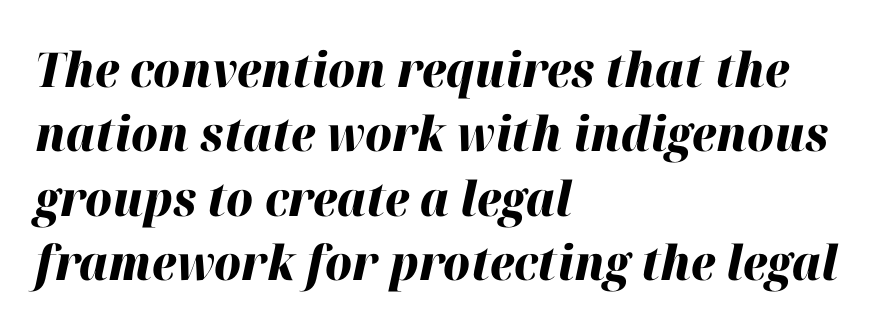
The image shows 48 px heavy type, italic (leaning right); set left-aligned, normal line spacing (1.34x), normal letter spacing, not underlined; high stroke contrast and a medium x-height.
